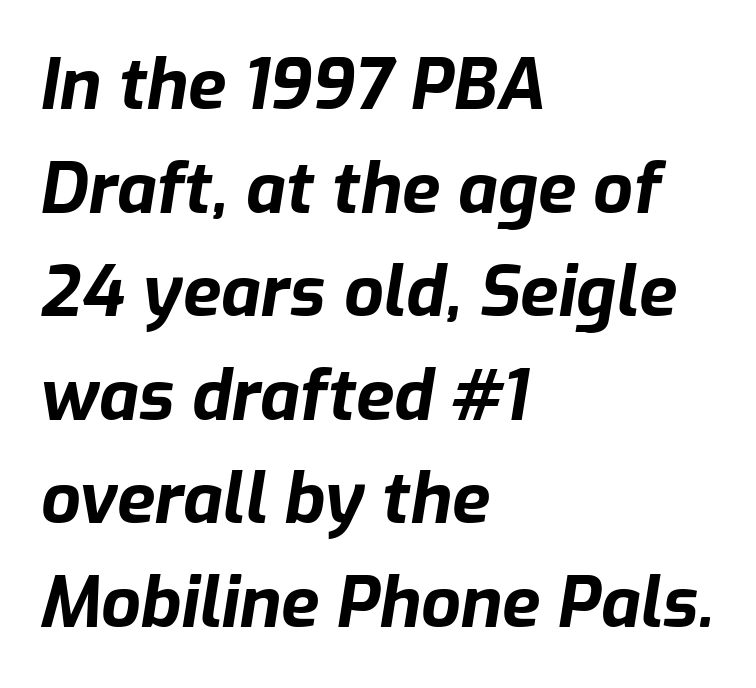
Q: Is the text bold? A: Yes.
Q: Is the text italic (slanted)? A: Yes, it leans right by about 9 degrees.
Q: Is the text underlined? A: No.
Q: How is the paragraph aligned? A: Left-aligned.
Q: Is the spacing between letters normal or unusually wide? A: Normal.
Q: Is the spacing between lines tight, normal or loose? A: Normal.
Q: Width (condensed, normal, or wide)? A: Normal.
Q: Stroke contrast? A: Low.
Q: x-height? A: Medium.
Q: Monospaced? A: No.
